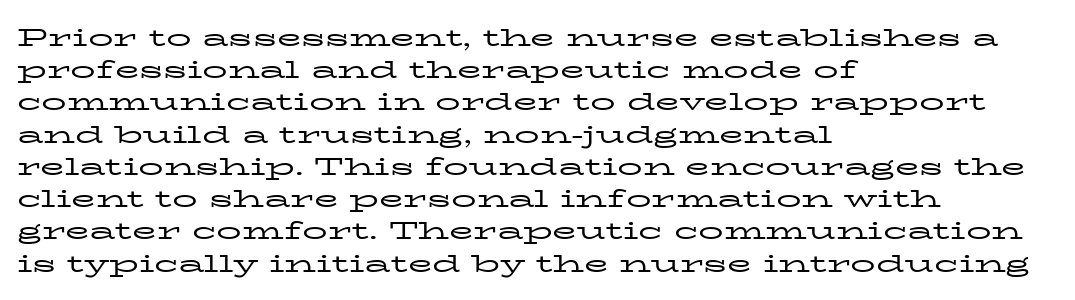
{"italic": "no", "bold": "no", "underline": "no", "align": "left", "line_spacing": "normal", "line_spacing_ratio": 1.29, "letter_spacing": "normal", "letter_spacing_em": 0.0, "glyph_px": 25}
